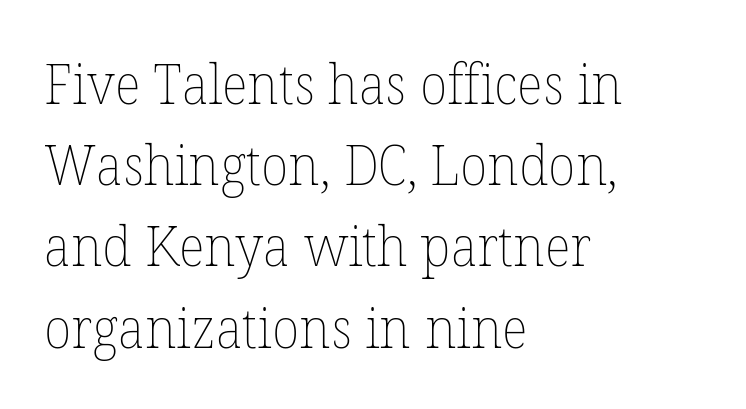
Q: Is the text bold? A: No.
Q: Is the text italic (slanted)? A: No, it is upright.
Q: Is the text underlined? A: No.
Q: How is the paragraph aligned? A: Left-aligned.
Q: Is the spacing between letters normal or unusually wide? A: Normal.
Q: Is the spacing between lines tight, normal or loose? A: Normal.
Q: Width (condensed, normal, or wide)? A: Normal.
Q: Stroke contrast? A: Low.
Q: x-height? A: Medium.
Q: Monospaced? A: No.
